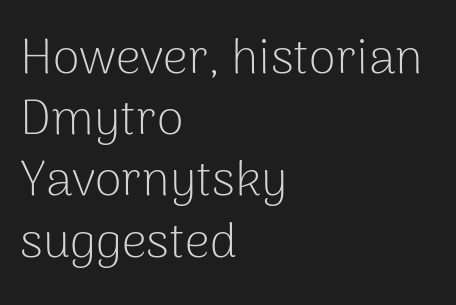
A normal amount of white space separates one row of letters from the next. Underlining? Definitely not there. The weight tops out at a normal text grade. The lettering stays uniformly vertical, giving the passage a roman look. This sample is left-justified, so line endings fall wherever the words run out. Default kerning and tracking; the words read as compact shapes.
